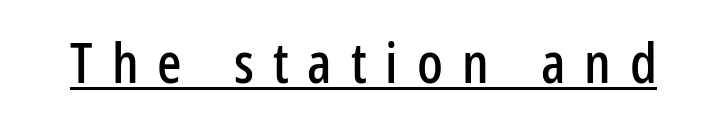
Q: Is the text italic (slanted)? A: No, it is upright.
Q: Is the typeface a serif or a sans-serif typeface? A: Sans-serif.
Q: Is the text underlined? A: Yes.
Q: Is the spacing between letters normal or unusually wide? A: Unusually wide.
Q: Width (condensed, normal, or wide)? A: Condensed.
Q: Stroke contrast? A: Low.
Q: x-height? A: Medium.
Q: Monospaced? A: No.
